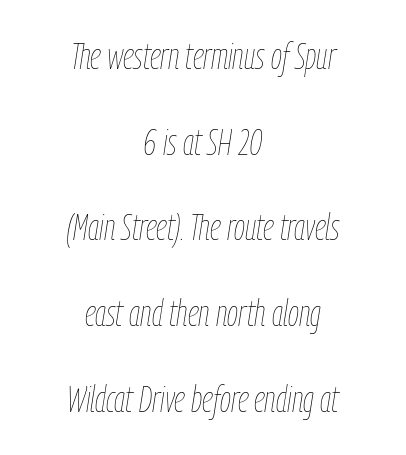
{"italic": "yes", "lean": "right", "slant_degrees": 9, "bold": "no", "weight": "thin", "width": "condensed", "stroke_contrast": "low", "x_height": "medium", "monospaced": "no", "underline": "no", "align": "center", "line_spacing": "loose", "line_spacing_ratio": 2.38, "letter_spacing": "normal", "letter_spacing_em": 0.0, "glyph_px": 36}
